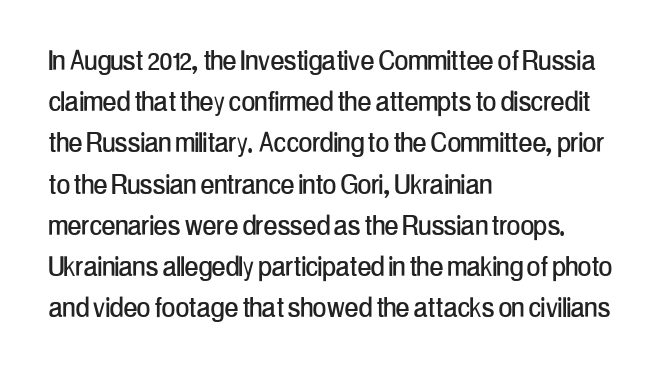
The image shows 33 px condensed sans-serif type, upright; set left-aligned, normal line spacing (1.25x), normal letter spacing, not underlined; low stroke contrast and a medium x-height.
